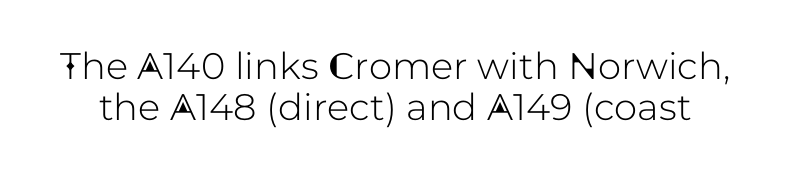
Q: Is the text italic (slanted)? A: No, it is upright.
Q: Is the typeface a serif or a sans-serif typeface? A: Sans-serif.
Q: Is the text underlined? A: No.
Q: Is the spacing between letters normal or unusually wide? A: Normal.
Q: Is the spacing between lines tight, normal or loose? A: Tight.
Q: Width (condensed, normal, or wide)? A: Normal.
Q: Stroke contrast? A: Low.
Q: x-height? A: Medium.
Q: Monospaced? A: No.
